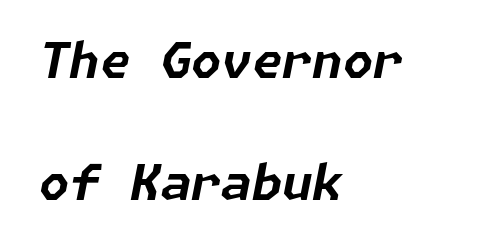
{"italic": "yes", "lean": "right", "slant_degrees": 11, "bold": "yes", "weight": "bold", "width": "normal", "stroke_contrast": "low", "x_height": "medium", "underline": "no", "align": "left", "line_spacing": "loose", "line_spacing_ratio": 2.49, "letter_spacing": "normal", "letter_spacing_em": 0.0, "glyph_px": 49}
